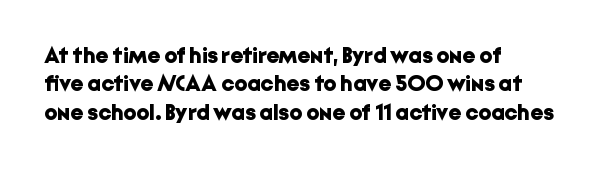
The image shows 23 px bold type, upright; set left-aligned, line spacing 1.23x, normal letter spacing, not underlined.
